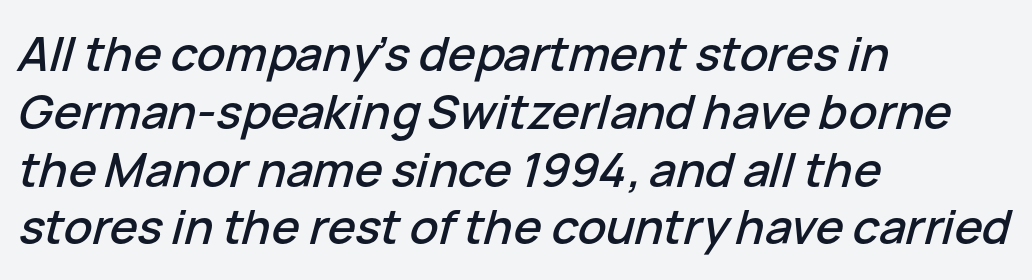
The image shows 47 px text type, italic (leaning right); set left-aligned, line spacing 1.23x, normal letter spacing, not underlined; low stroke contrast and a medium x-height.
